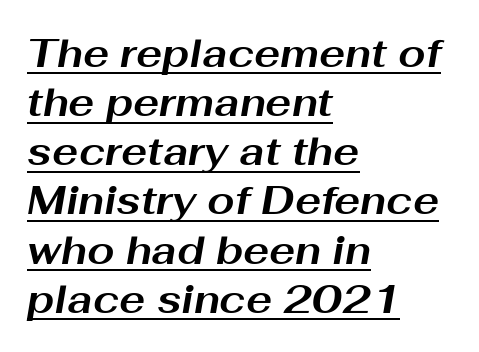
{"italic": "yes", "lean": "right", "slant_degrees": 10, "bold": "yes", "weight": "bold", "width": "wide", "stroke_contrast": "medium", "x_height": "medium", "monospaced": "no", "underline": "yes", "align": "left", "line_spacing": "normal", "line_spacing_ratio": 1.26, "letter_spacing": "normal", "letter_spacing_em": 0.0, "glyph_px": 39}
